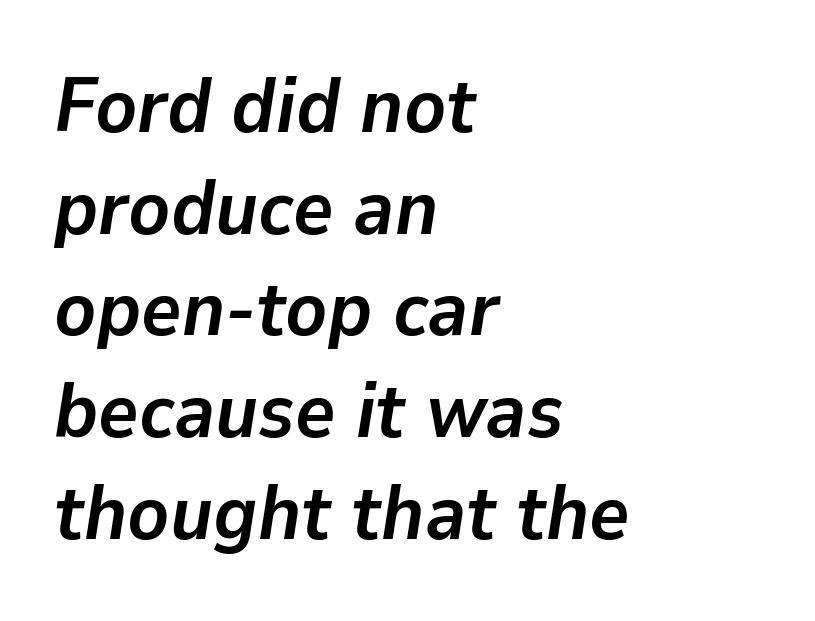
The image shows 77 px semibold type, italic (leaning right); set left-aligned, normal line spacing (1.32x), normal letter spacing, not underlined; low stroke contrast and a medium x-height.
